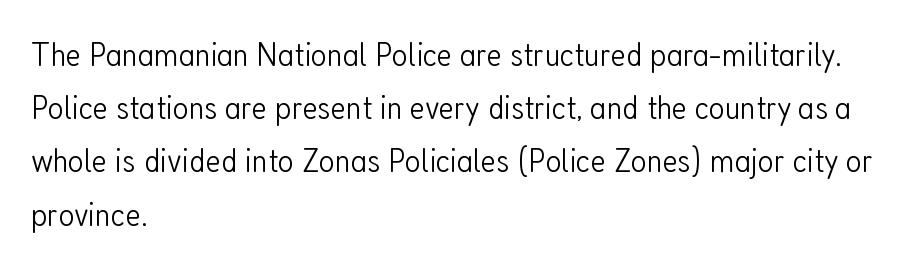
The image shows 35 px light, condensed sans-serif type, upright; set left-aligned, normal line spacing (1.52x), normal letter spacing, not underlined; low stroke contrast and a medium x-height.
